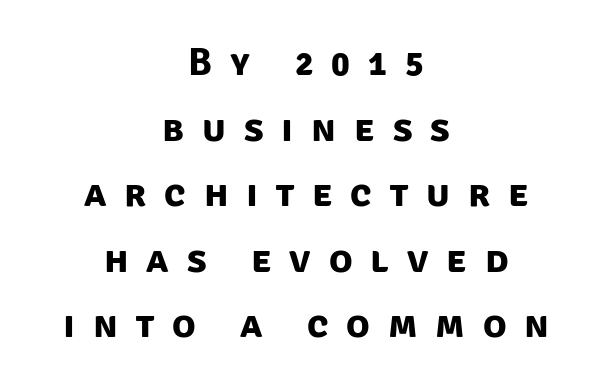
{"serif": "no", "bold": "yes", "weight": "bold", "width": "normal", "stroke_contrast": "low", "x_height": "large", "monospaced": "no", "underline": "no", "align": "center", "line_spacing": "normal", "line_spacing_ratio": 1.68, "letter_spacing": "wide", "letter_spacing_em": 0.46, "glyph_px": 39}
